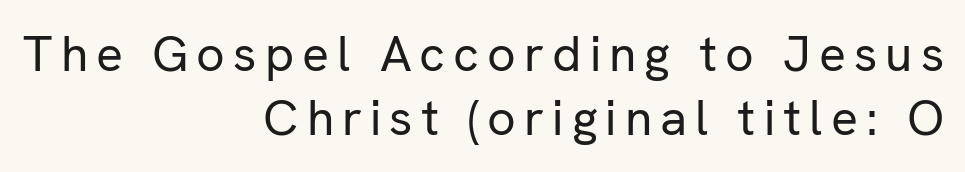
{"serif": "no", "italic": "no", "bold": "no", "weight": "regular", "width": "normal", "stroke_contrast": "low", "x_height": "medium", "monospaced": "no", "underline": "no", "align": "right", "line_spacing": "normal", "line_spacing_ratio": 1.28, "glyph_px": 50}
